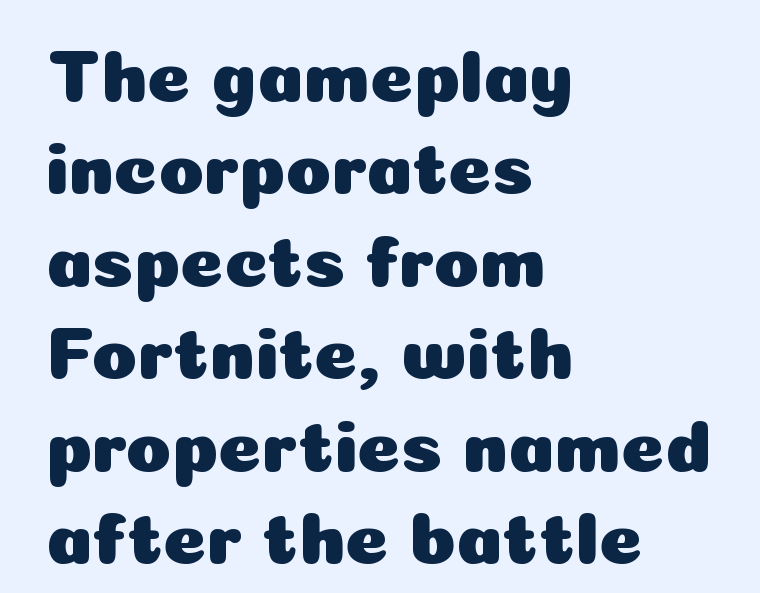
{"serif": "no", "italic": "no", "width": "normal", "stroke_contrast": "low", "x_height": "medium", "monospaced": "no", "underline": "no", "align": "left", "line_spacing": "normal", "line_spacing_ratio": 1.25, "letter_spacing": "normal", "letter_spacing_em": 0.0, "glyph_px": 74}
